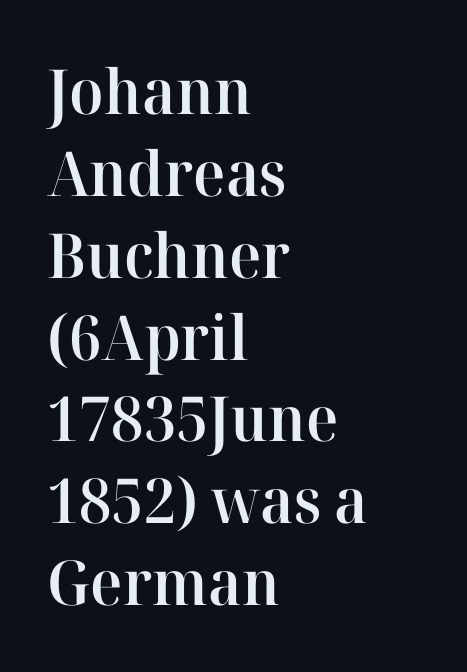
You can tell it's not italic because the verticals are truly vertical. The rendering uses a moderate line-height, typical for paragraphs. Caption: multi-line text, flush left, ragged right. Yep, those are serifs on the letters. Do the characters align in a grid? No, the font is proportional.
